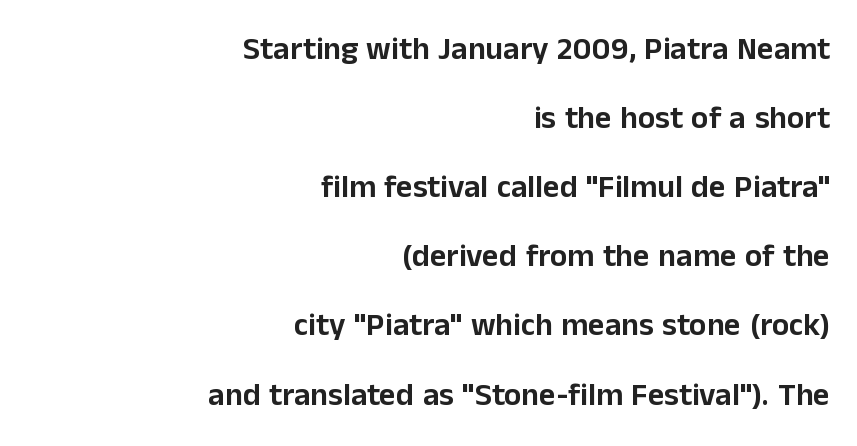
{"serif": "no", "italic": "no", "width": "normal", "stroke_contrast": "low", "x_height": "medium", "monospaced": "no", "underline": "no", "align": "right", "line_spacing": "loose", "line_spacing_ratio": 2.16, "letter_spacing": "normal", "letter_spacing_em": 0.0, "glyph_px": 32}
